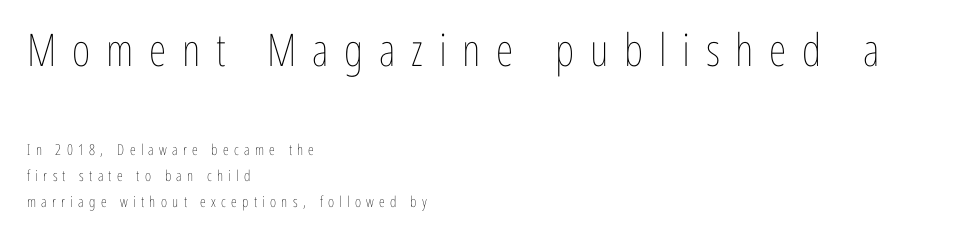
{"italic": "no", "bold": "no", "weight": "thin", "width": "condensed", "stroke_contrast": "low", "x_height": "medium", "monospaced": "no", "underline": "no", "align": "left", "line_spacing_ratio": 1.75, "letter_spacing": "wide", "letter_spacing_em": 0.35, "larger_block": "first", "size_ratio": 3.0, "glyph_px": 45}
